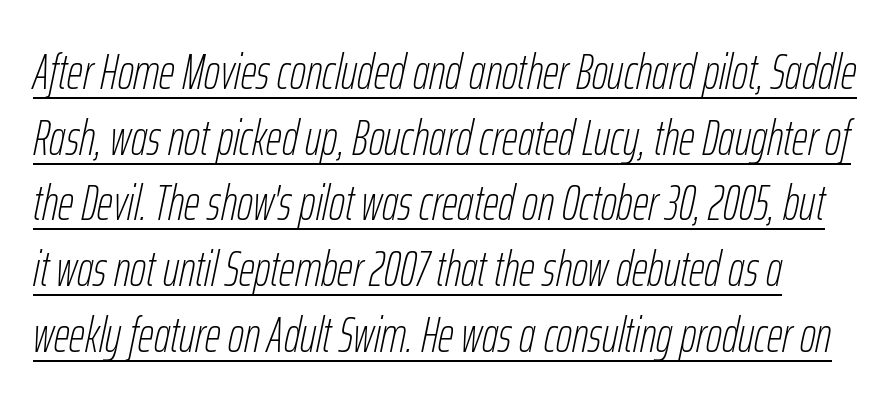
Character widths vary here, with narrow letters taking less room than wide ones. Observe the ordinary spacing: letters are neighbours, not strangers. These lines were composed using italics. The words here are underlined.
